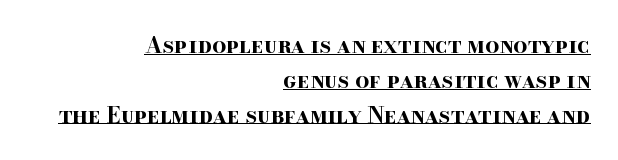
Q: Is the text bold? A: Yes.
Q: Is the text italic (slanted)? A: No, it is upright.
Q: Is the text underlined? A: Yes.
Q: How is the paragraph aligned? A: Right-aligned.
Q: Is the spacing between letters normal or unusually wide? A: Normal.
Q: Is the spacing between lines tight, normal or loose? A: Normal.
